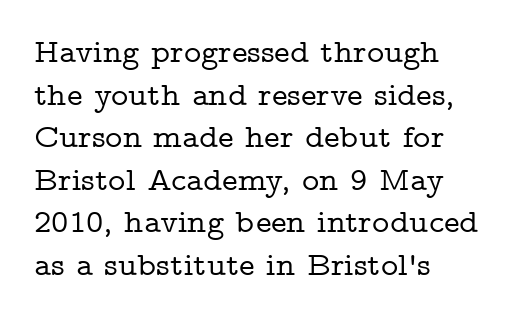
The image shows 33 px wide serif type, upright; set left-aligned, normal line spacing (1.29x), normal letter spacing, not underlined; low stroke contrast and a medium x-height.
